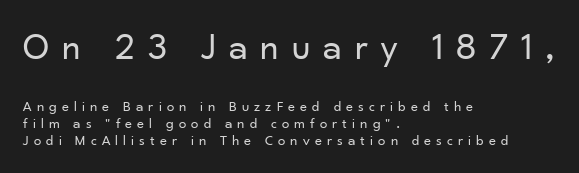
Q: Is the text bold? A: No.
Q: Is the text italic (slanted)? A: No, it is upright.
Q: Is the typeface a serif or a sans-serif typeface? A: Sans-serif.
Q: Is the text underlined? A: No.
Q: How is the paragraph aligned? A: Left-aligned.
Q: Is the spacing between letters normal or unusually wide? A: Unusually wide.
Q: Is the spacing between lines tight, normal or loose? A: Tight.
Q: Which block of text is set in a larger size, the first (top) or the second (bottom)? A: The first (top) one.
Q: Width (condensed, normal, or wide)? A: Normal.
Q: Stroke contrast? A: Low.
Q: x-height? A: Small.
Q: Monospaced? A: No.
